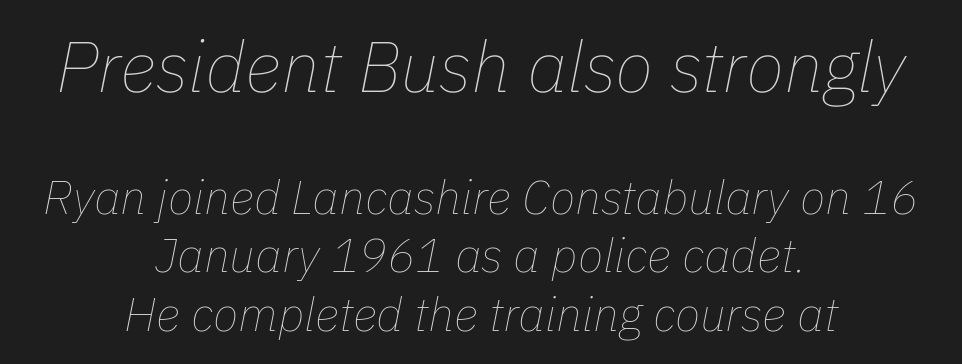
The letters are slanted; this is an italic face. The block sitting higher on the canvas is the one with enlarged characters. A typesetter would call this proportional, since set widths differ per character. Where is the straight margin? There isn't one; the lines are centered. The zone under the glyphs is completely vacant.
